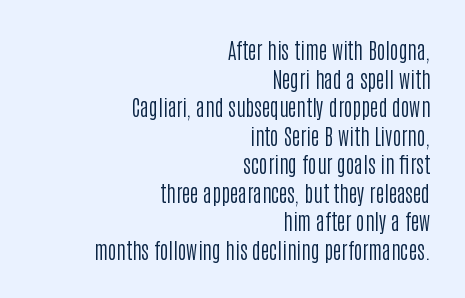
Q: Is the text bold? A: No.
Q: Is the text italic (slanted)? A: No, it is upright.
Q: Is the text underlined? A: No.
Q: How is the paragraph aligned? A: Right-aligned.
Q: Is the spacing between letters normal or unusually wide? A: Normal.
Q: Is the spacing between lines tight, normal or loose? A: Normal.
